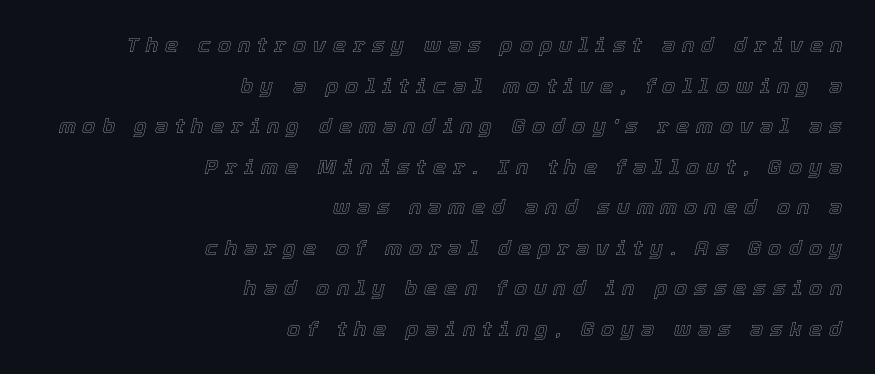
Q: Is the text italic (slanted)? A: Yes, it leans right by about 12 degrees.
Q: Is the text underlined? A: No.
Q: How is the paragraph aligned? A: Right-aligned.
Q: Is the spacing between letters normal or unusually wide? A: Unusually wide.
Q: Is the spacing between lines tight, normal or loose? A: Loose.
